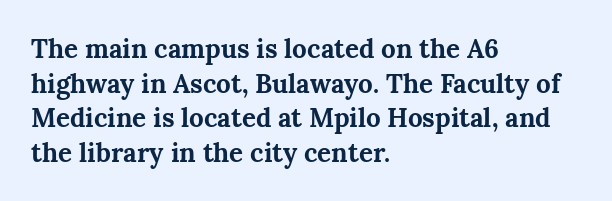
Q: Is the text bold? A: Yes.
Q: Is the text italic (slanted)? A: No, it is upright.
Q: Is the text underlined? A: No.
Q: How is the paragraph aligned? A: Left-aligned.
Q: Is the spacing between letters normal or unusually wide? A: Normal.
Q: Is the spacing between lines tight, normal or loose? A: Normal.
